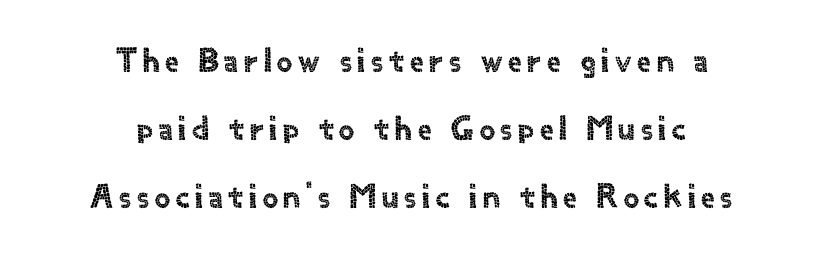
The image shows 34 px sans-serif type, upright; set centered, loose line spacing (2.0x), not underlined; a small x-height.
